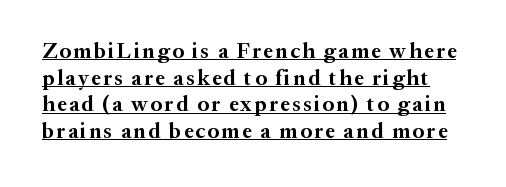
Typesetter's note: full bold, strokes at maximum text heaviness. The lettering stays uniformly vertical, giving the passage a roman look. What's the leading like? Ordinary, nothing unusual. Quick note: underline on.
